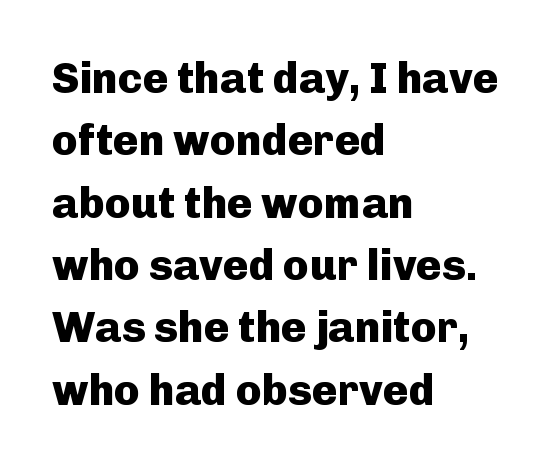
{"serif": "no", "italic": "no", "bold": "yes", "weight": "heavy", "width": "normal", "stroke_contrast": "low", "x_height": "medium", "monospaced": "no", "underline": "no", "align": "left", "line_spacing": "normal", "line_spacing_ratio": 1.45, "letter_spacing": "normal", "letter_spacing_em": 0.0, "glyph_px": 43}
